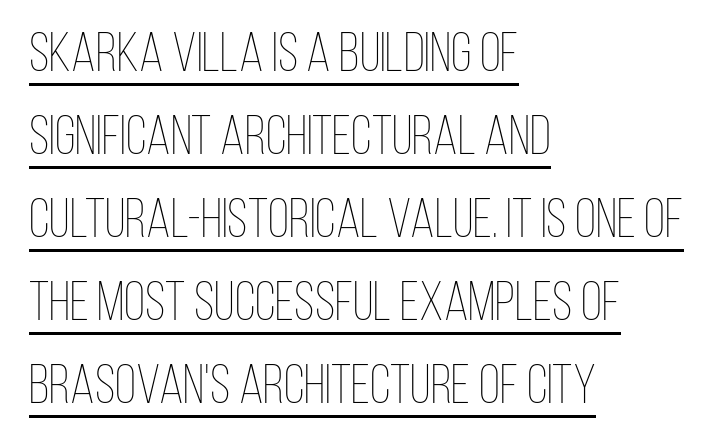
Q: Is the text bold? A: No.
Q: Is the text italic (slanted)? A: No, it is upright.
Q: Is the text underlined? A: Yes.
Q: How is the paragraph aligned? A: Left-aligned.
Q: Is the spacing between letters normal or unusually wide? A: Normal.
Q: Is the spacing between lines tight, normal or loose? A: Normal.
Q: Width (condensed, normal, or wide)? A: Condensed.
Q: Stroke contrast? A: Low.
Q: x-height? A: Large.
Q: Monospaced? A: No.
